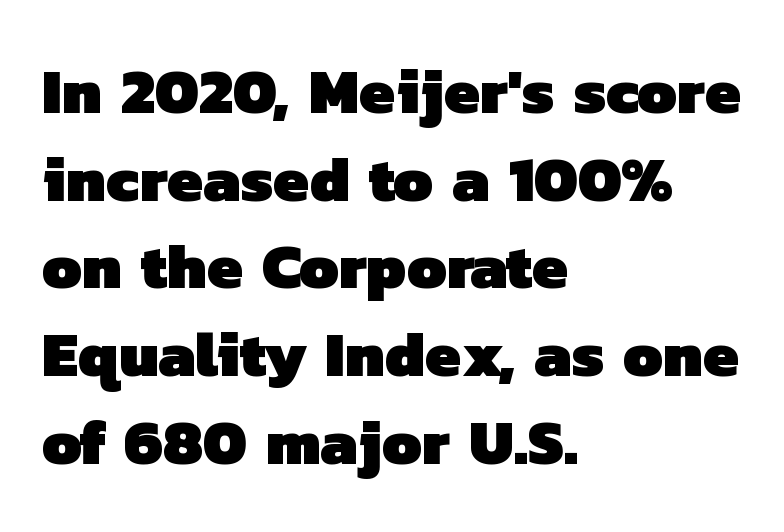
The image shows 64 px heavy sans-serif type; set left-aligned, normal line spacing (1.37x), normal letter spacing, not underlined; low stroke contrast and a medium x-height.
